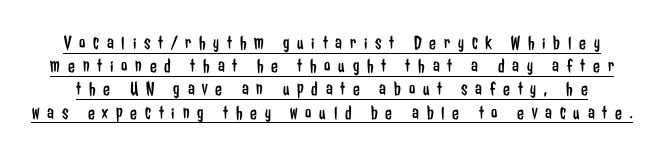
The image shows 20 px text type, upright; set line spacing 1.16x, unusually wide letter spacing (+0.39 em), underlined.
